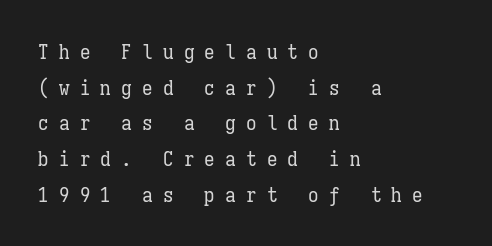
The space beneath each line is pristine and unruled. Rows of type keep a routine distance in the vertical direction. Short and long lines alike share a common starting point at left. The font is comparable to plain body text, perhaps lighter.
